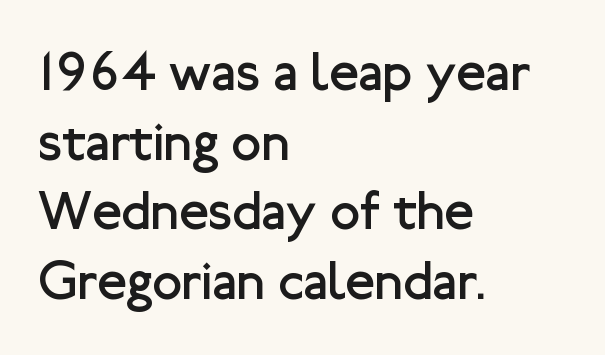
{"serif": "no", "italic": "no", "bold": "no", "weight": "regular", "width": "normal", "stroke_contrast": "low", "x_height": "medium", "monospaced": "no", "underline": "no", "align": "left", "line_spacing": "normal", "line_spacing_ratio": 1.29, "letter_spacing": "normal", "letter_spacing_em": 0.0, "glyph_px": 54}
